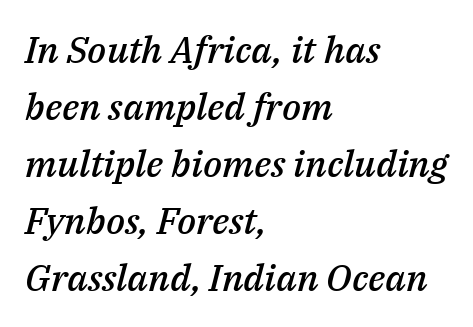
The image shows 37 px semibold type, italic (leaning right); set left-aligned, normal line spacing (1.54x), normal letter spacing, not underlined; medium stroke contrast and a medium x-height.
